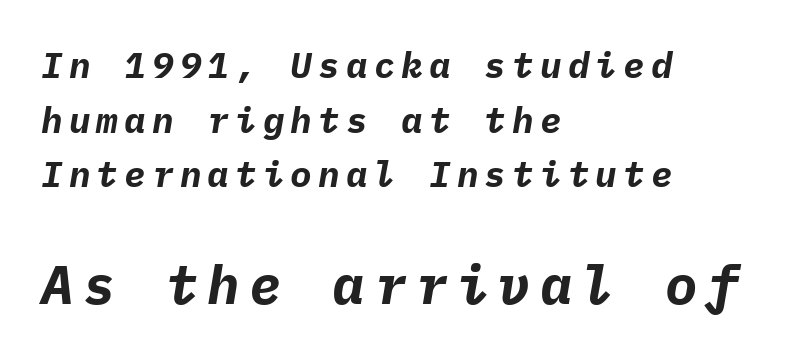
{"italic": "yes", "lean": "right", "slant_degrees": 9, "bold": "yes", "weight": "bold", "width": "normal", "stroke_contrast": "low", "x_height": "medium", "monospaced": "yes", "underline": "no", "align": "left", "line_spacing": "normal", "line_spacing_ratio": 1.52, "larger_block": "second", "size_ratio": 1.5, "glyph_px": 54}
